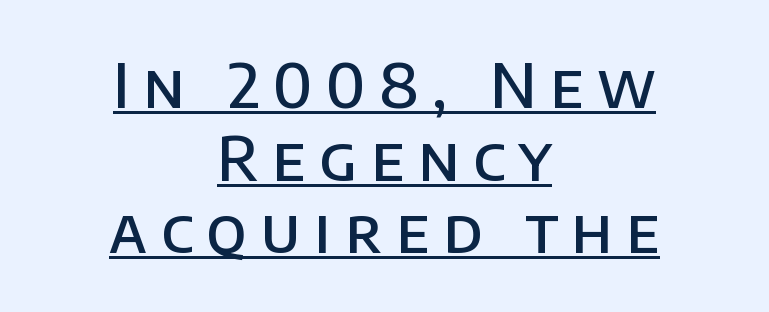
What kind of face is this? One without serifs — a sans. The letters are spread apart with noticeably loose tracking. Is the type bold? Partly — it's a semibold, heavier than regular but not fully bold. The specimen reads as upright at a glance. Caption: multi-line text, centered on the measure. The words here are underlined.
